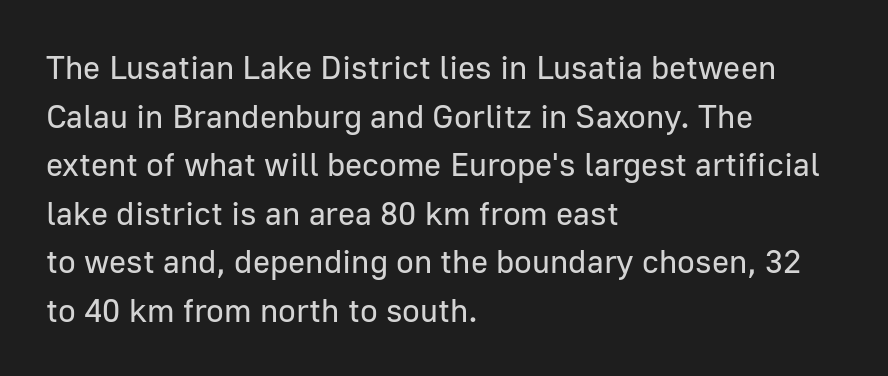
The image shows 33 px regular-weight sans-serif type, upright; set left-aligned, normal line spacing (1.47x), normal letter spacing, not underlined; low stroke contrast and a medium x-height.
